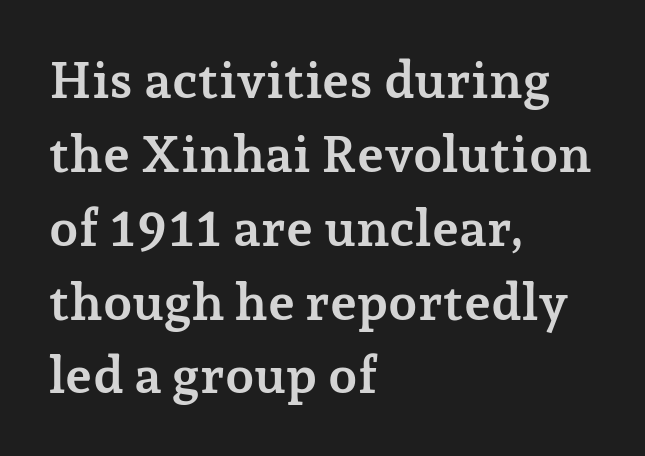
Left-aligned paragraph, ragged on the right. Ordinary non-slanted type is in use. This sample uses plain, unmodified letter spacing. Typographic density is high because the face is bold. Plain, unruled lines of type. Is there much room between lines? A standard amount, neither cramped nor airy.
